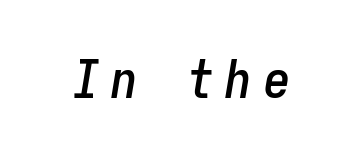
Q: Is the text italic (slanted)? A: Yes, it leans right by about 9 degrees.
Q: Is the text underlined? A: No.
Q: Is the spacing between letters normal or unusually wide? A: Unusually wide.
Q: Width (condensed, normal, or wide)? A: Condensed.
Q: Stroke contrast? A: Low.
Q: x-height? A: Medium.
Q: Monospaced? A: Yes.
